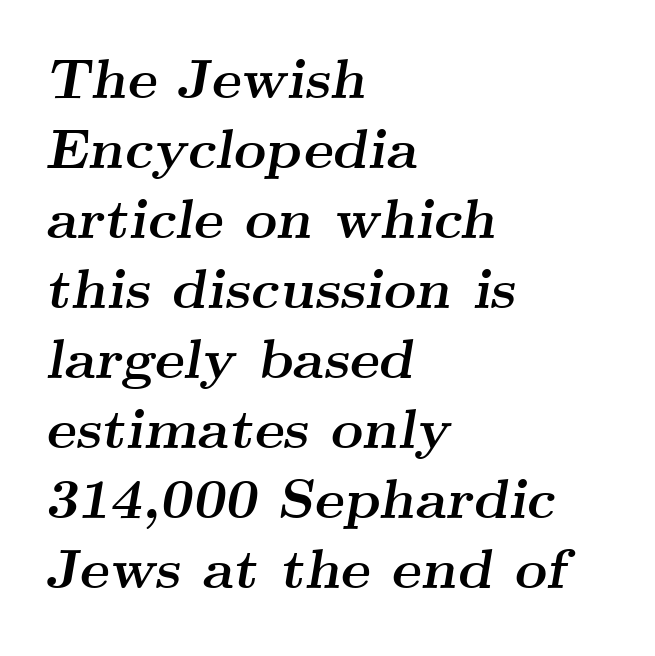
Q: Is the text bold? A: Yes.
Q: Is the text italic (slanted)? A: Yes, it leans right by about 9 degrees.
Q: Is the typeface a serif or a sans-serif typeface? A: Serif.
Q: Is the text underlined? A: No.
Q: How is the paragraph aligned? A: Left-aligned.
Q: Is the spacing between letters normal or unusually wide? A: Normal.
Q: Is the spacing between lines tight, normal or loose? A: Normal.
Q: Width (condensed, normal, or wide)? A: Wide.
Q: Stroke contrast? A: Medium.
Q: x-height? A: Small.
Q: Monospaced? A: No.
